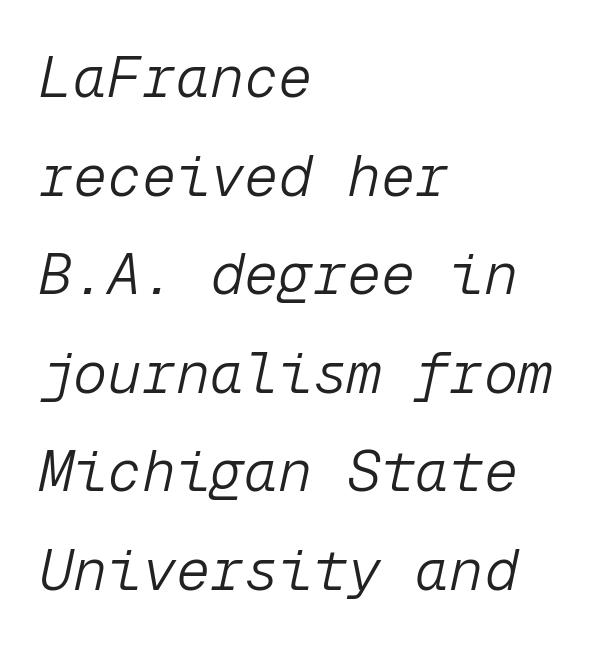
Q: Is the text bold? A: No.
Q: Is the text italic (slanted)? A: Yes, it leans right by about 12 degrees.
Q: Is the text underlined? A: No.
Q: How is the paragraph aligned? A: Left-aligned.
Q: Is the spacing between letters normal or unusually wide? A: Normal.
Q: Width (condensed, normal, or wide)? A: Normal.
Q: Stroke contrast? A: Low.
Q: x-height? A: Medium.
Q: Monospaced? A: Yes.
